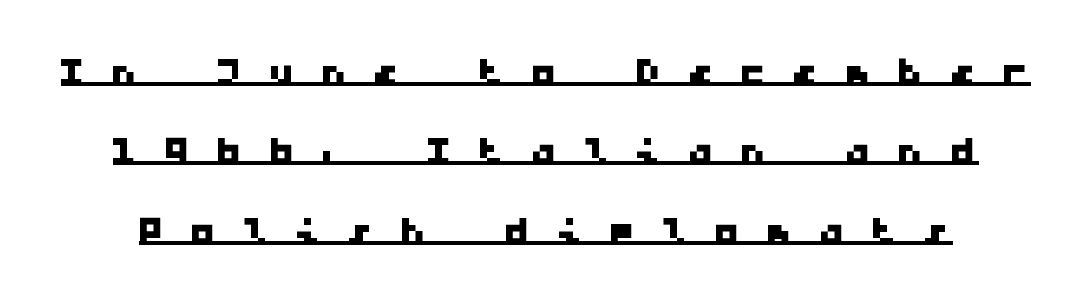
These lines are rendered in a fixed-pitch font. Notice how descenders clear the ascenders below comfortably — that's standard leading. The specimen includes a rule beneath the text block's lines. Is the letter spacing exaggerated? Yes — the characters are pushed far apart. Unlike a traditional serif, this face leaves its strokes unadorned.
